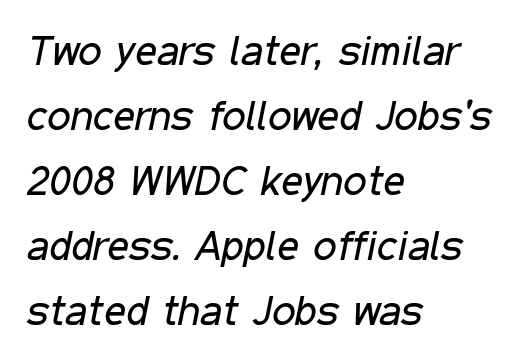
{"italic": "yes", "lean": "right", "slant_degrees": 11, "bold": "no", "weight": "regular", "width": "condensed", "stroke_contrast": "low", "x_height": "medium", "monospaced": "no", "underline": "no", "align": "left", "line_spacing": "normal", "line_spacing_ratio": 1.55, "letter_spacing": "normal", "letter_spacing_em": 0.0, "glyph_px": 42}
